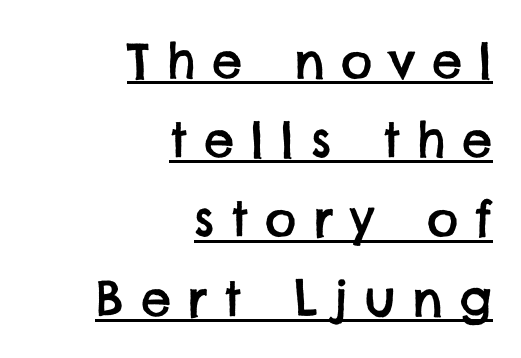
The image shows 48 px sans-serif type; set right-aligned, normal line spacing (1.65x), unusually wide letter spacing (+0.34 em), underlined; low stroke contrast and a large x-height.
